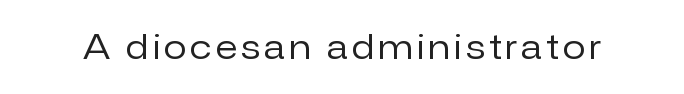
Varying glyph widths throughout — classic text-font behaviour. Nope, not italic — everything's standing straight. The font sits on the lighter half of the weight spectrum, regular included. Stroke terminals: plain, sans-serif.
